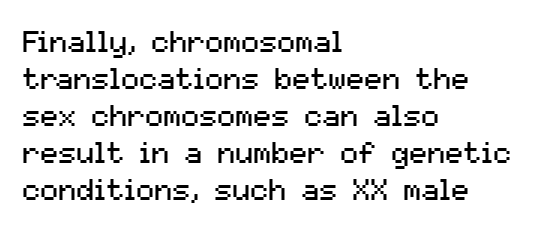
The face used here is rendered with its standard letterfit. No extra ink here — the face is not bold. The letters stand straight up with perfectly vertical stems. Which margin do the lines hug? The left one — the right edge is uneven. Nobody drew a line under any word here.
